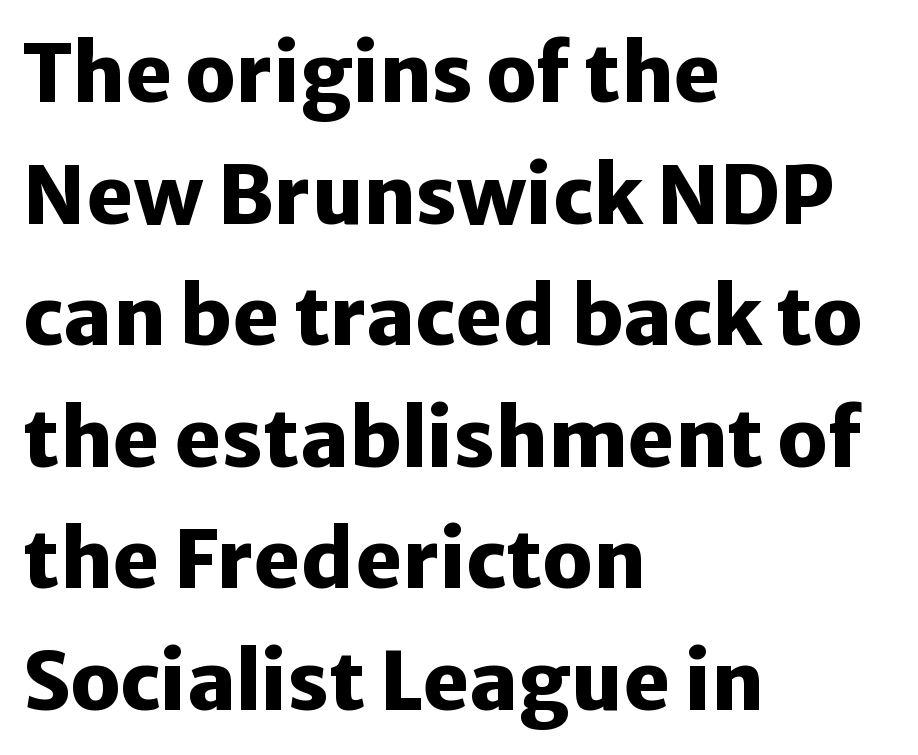
Q: Is the text bold? A: Yes.
Q: Is the text italic (slanted)? A: No, it is upright.
Q: Is the typeface a serif or a sans-serif typeface? A: Sans-serif.
Q: Is the text underlined? A: No.
Q: How is the paragraph aligned? A: Left-aligned.
Q: Is the spacing between letters normal or unusually wide? A: Normal.
Q: Is the spacing between lines tight, normal or loose? A: Normal.
Q: Width (condensed, normal, or wide)? A: Normal.
Q: Stroke contrast? A: Low.
Q: x-height? A: Medium.
Q: Monospaced? A: No.
